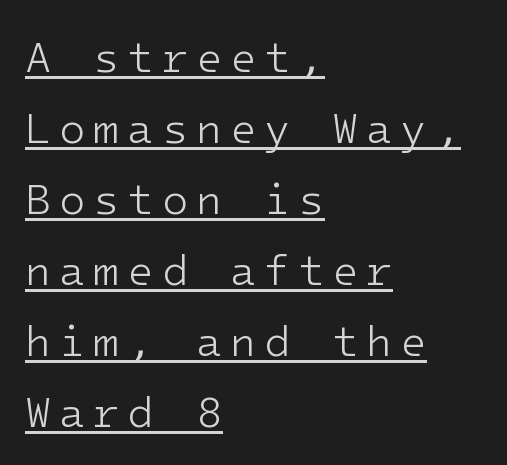
{"serif": "no", "italic": "no", "bold": "no", "weight": "light", "width": "normal", "stroke_contrast": "low", "x_height": "medium", "underline": "yes", "align": "left", "line_spacing": "normal", "line_spacing_ratio": 1.65, "glyph_px": 43}
